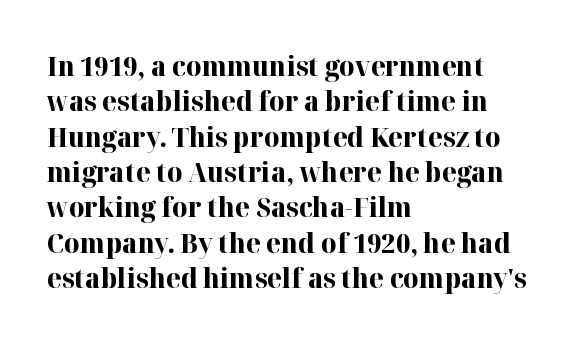
Q: Is the text bold? A: Yes.
Q: Is the text italic (slanted)? A: No, it is upright.
Q: Is the text underlined? A: No.
Q: How is the paragraph aligned? A: Left-aligned.
Q: Is the spacing between letters normal or unusually wide? A: Normal.
Q: Is the spacing between lines tight, normal or loose? A: Normal.
